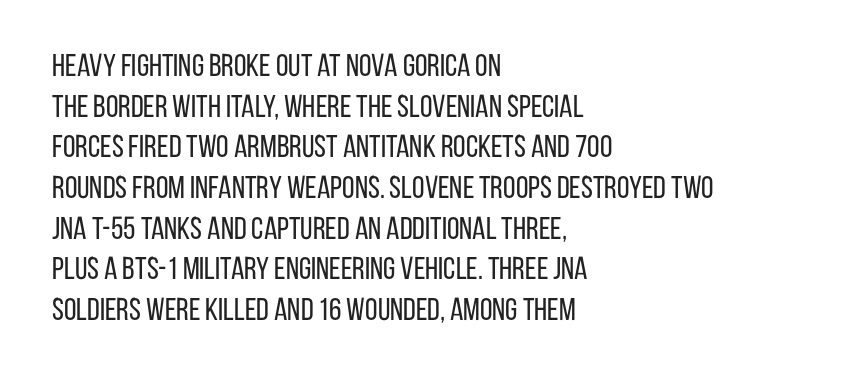
Notice how the passage keeps a crisp vertical edge on the left only. This sample uses an upright cut, with every glyph sitting square on the baseline. Serif or sans? Sans — the stroke terminals are bare. No extra tracking has been applied to these lines. Quick note: underline off. Compared with a typical body face, this is equally light or lighter still.
